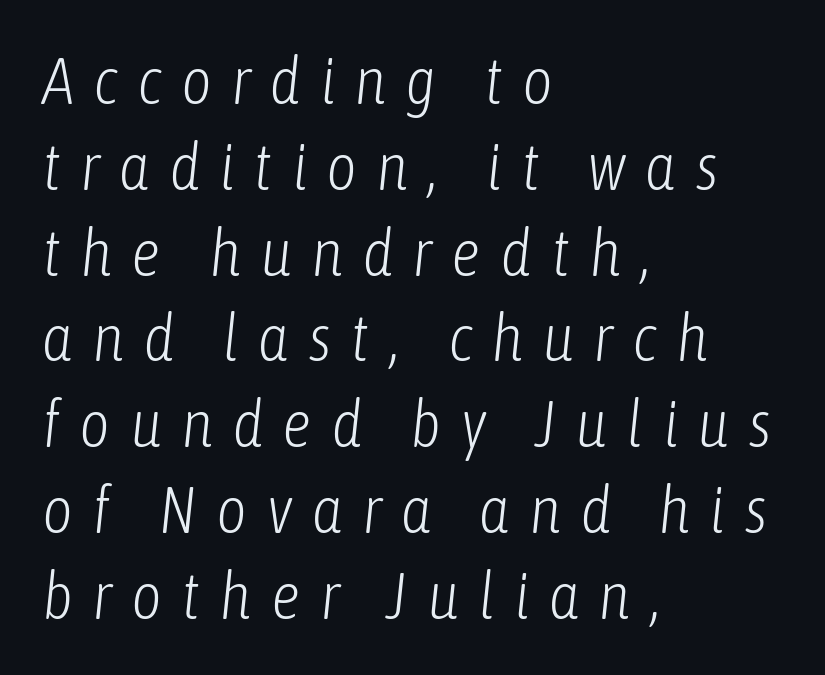
{"italic": "yes", "lean": "right", "slant_degrees": 6, "bold": "no", "weight": "light", "width": "condensed", "stroke_contrast": "low", "x_height": "medium", "monospaced": "no", "underline": "no", "align": "left", "line_spacing": "normal", "line_spacing_ratio": 1.3, "letter_spacing": "wide", "letter_spacing_em": 0.29, "glyph_px": 66}
